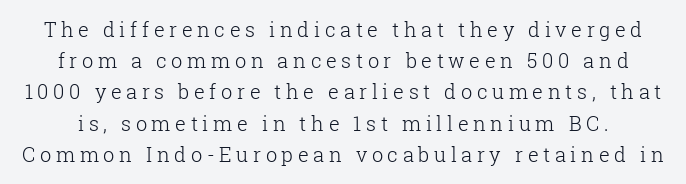
Caption: face not bold, strokes unweighted. One glance says typical: line gaps are just what's usual. A typesetter would call this heavily tracked-out type. The string is rendered with underlining switched off. A typesetter would mark this as roman, not italic.
